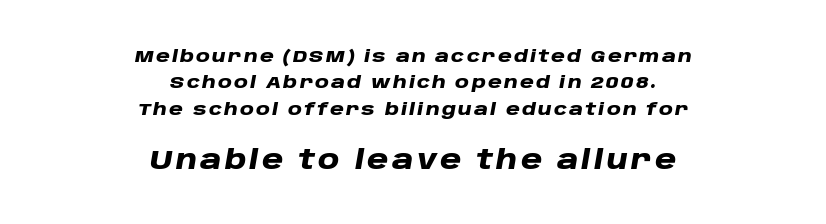
The image shows 26 px bold type, italic (leaning right); set centered, normal line spacing (1.55x), not underlined; the second (bottom) block is 1.53x larger.
